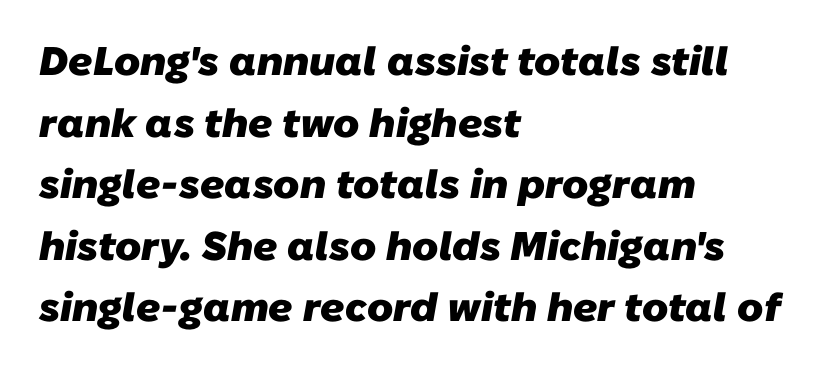
The image shows 40 px heavy sans-serif type; set left-aligned, normal line spacing (1.54x), normal letter spacing, not underlined; low stroke contrast and a medium x-height.
